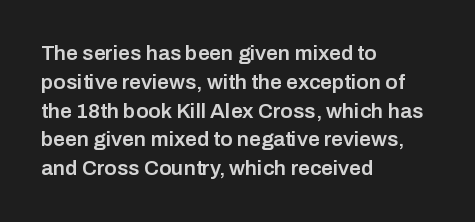
Q: Is the text bold? A: Semi-bold.
Q: Is the text italic (slanted)? A: No, it is upright.
Q: Is the text underlined? A: No.
Q: How is the paragraph aligned? A: Left-aligned.
Q: Is the spacing between letters normal or unusually wide? A: Normal.
Q: Is the spacing between lines tight, normal or loose? A: Normal.
